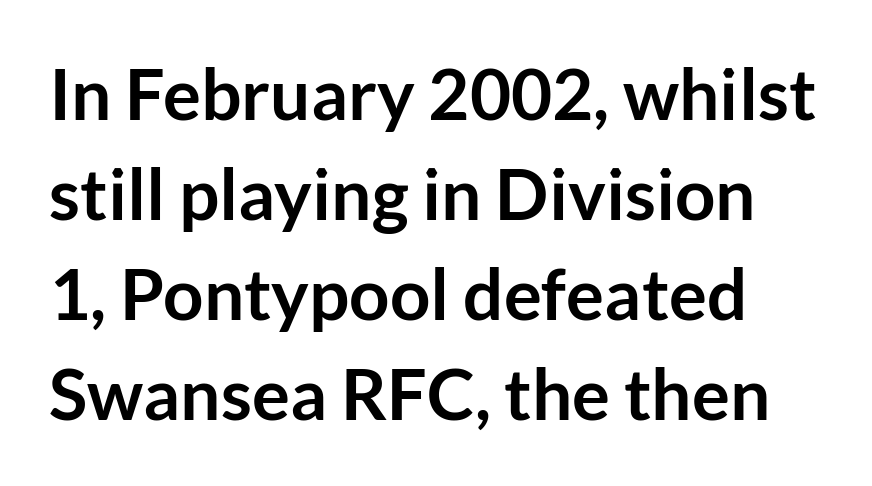
The image shows 71 px semibold sans-serif type, upright; set normal line spacing (1.41x), normal letter spacing, not underlined; low stroke contrast and a medium x-height.
